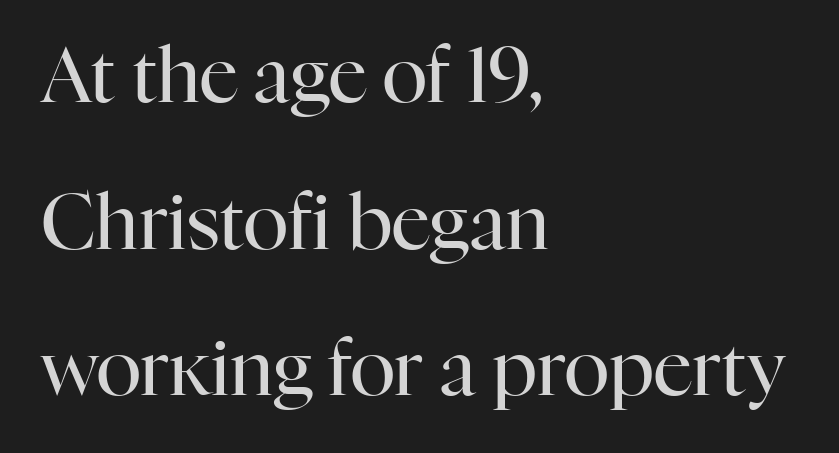
Small tapered or slab feet sit at the stroke ends, so this counts as serif. Bare-footed words on every line. The type is set solid horizontally, with unmodified tracking. You can tell it's not italic because the verticals are truly vertical. The rag falls on the right side of this text block. The weight tops out at a normal text grade.
